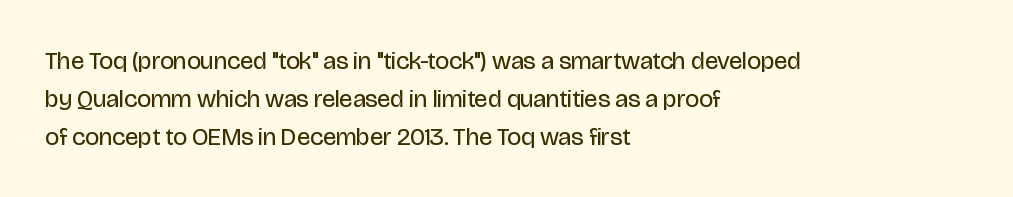
The image shows 25 px text type, upright; set left-aligned, normal line spacing (1.52x), normal letter spacing, not underlined.
